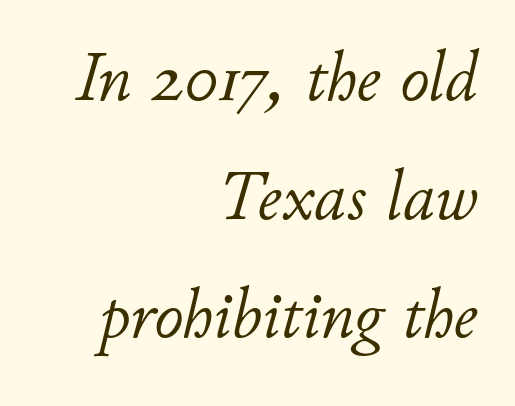
Look at the tracking — it's just the regular setting, nothing added. The letters look calm and open, with moderate or lighter stems. Character widths vary here, with narrow letters taking less room than wide ones. Decoration check: the copy has no underline.
